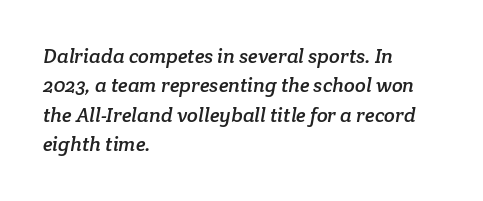
The image shows 20 px text type; set left-aligned, normal line spacing (1.47x), normal letter spacing, not underlined.
